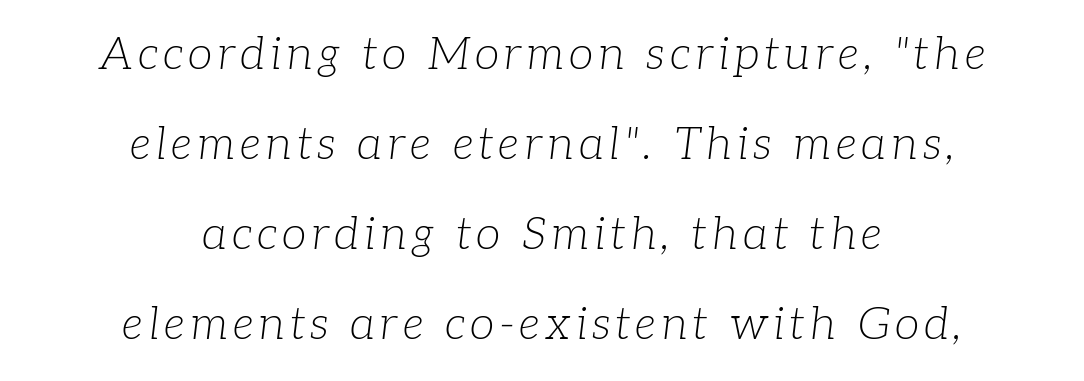
Q: Is the text bold? A: No.
Q: Is the text italic (slanted)? A: Yes, it leans right by about 7 degrees.
Q: Is the typeface a serif or a sans-serif typeface? A: Serif.
Q: Is the text underlined? A: No.
Q: How is the paragraph aligned? A: Centered.
Q: Is the spacing between lines tight, normal or loose? A: Loose.
Q: Width (condensed, normal, or wide)? A: Normal.
Q: Stroke contrast? A: Low.
Q: x-height? A: Medium.
Q: Monospaced? A: No.
